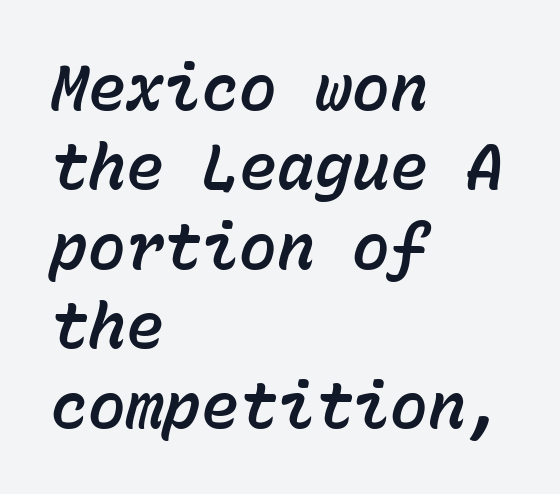
{"italic": "yes", "lean": "right", "slant_degrees": 15, "width": "normal", "stroke_contrast": "low", "x_height": "medium", "monospaced": "yes", "underline": "no", "align": "left", "line_spacing": "normal", "line_spacing_ratio": 1.26, "letter_spacing": "normal", "letter_spacing_em": 0.0, "glyph_px": 63}
